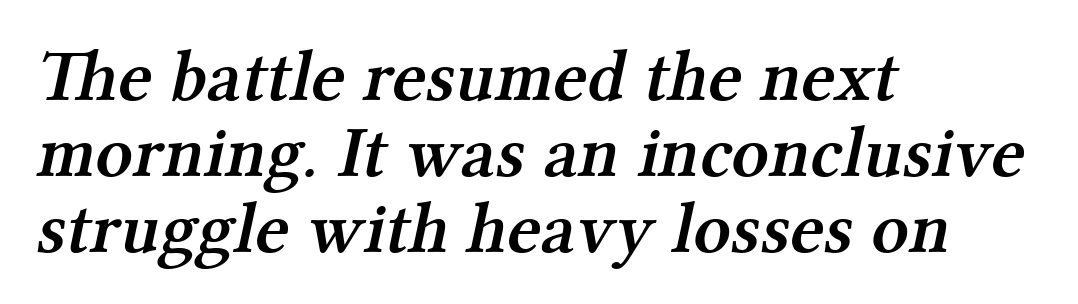
The image shows 73 px semibold serif type; set left-aligned, tight line spacing (1.04x), normal letter spacing, not underlined; medium stroke contrast and a medium x-height.
